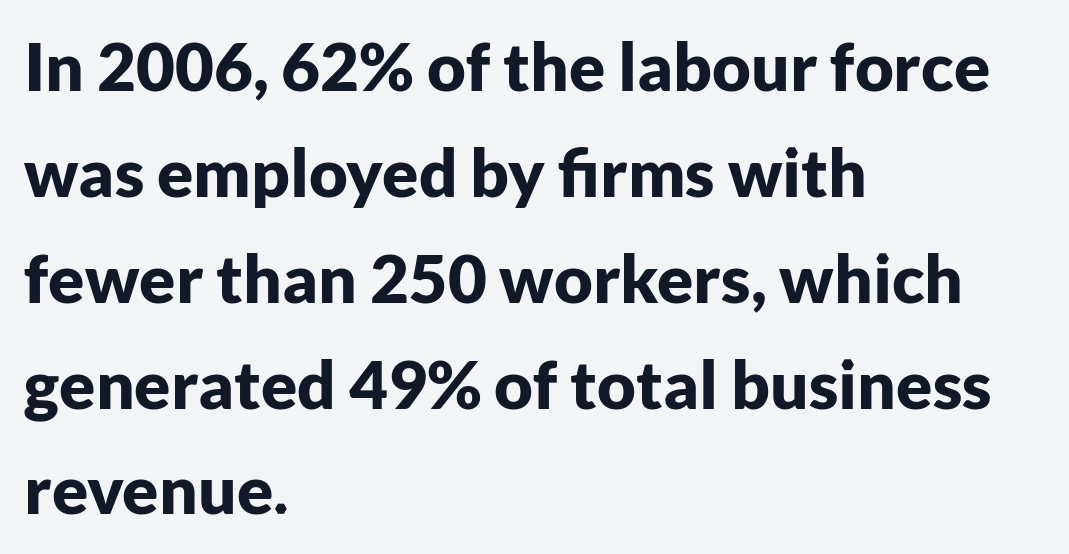
The image shows 67 px bold sans-serif type, upright; set left-aligned, normal line spacing (1.58x), normal letter spacing, not underlined; low stroke contrast and a medium x-height.
